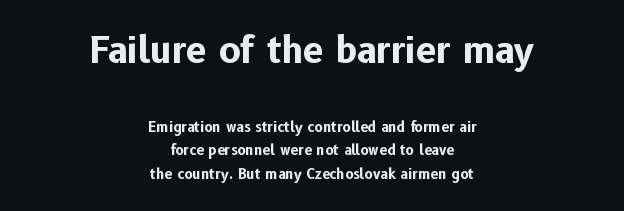
The image shows 36 px bold sans-serif type, upright; set centered, normal line spacing (1.69x), normal letter spacing, not underlined; the first (top) block is 2.57x larger; low stroke contrast and a medium x-height.
